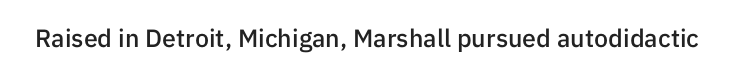
The letters stand upright; this is a roman face. Words appear dense and cohesive because spacing is normal. What weight is shown? A semibold, between regular and bold. The passage shown is not underscored anywhere.
